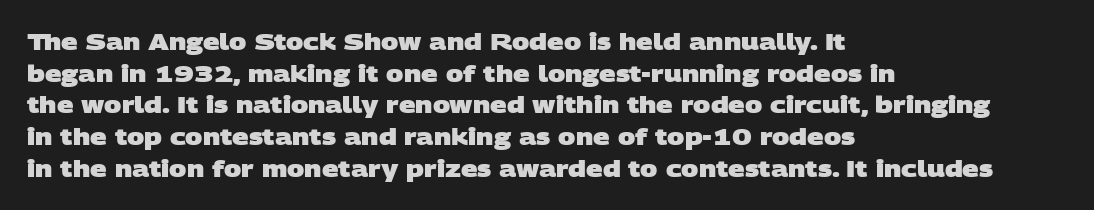
The image shows 23 px bold type; set left-aligned, normal line spacing (1.38x), normal letter spacing, not underlined.
